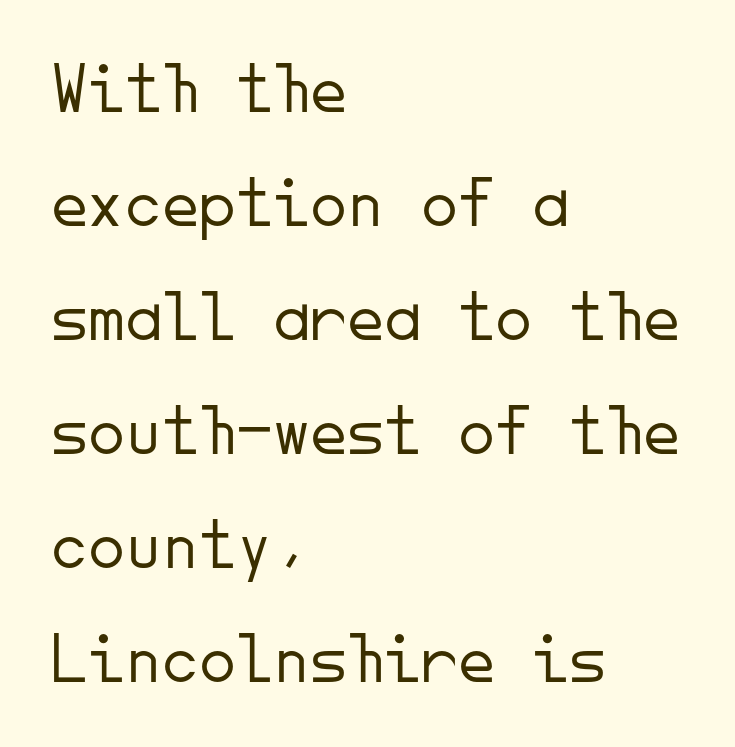
The type is set solid horizontally, with unmodified tracking. Monospaced: the letters line up in strict vertical columns. A bare baseline throughout the passage. One glance says typical: line gaps are just what's usual.
